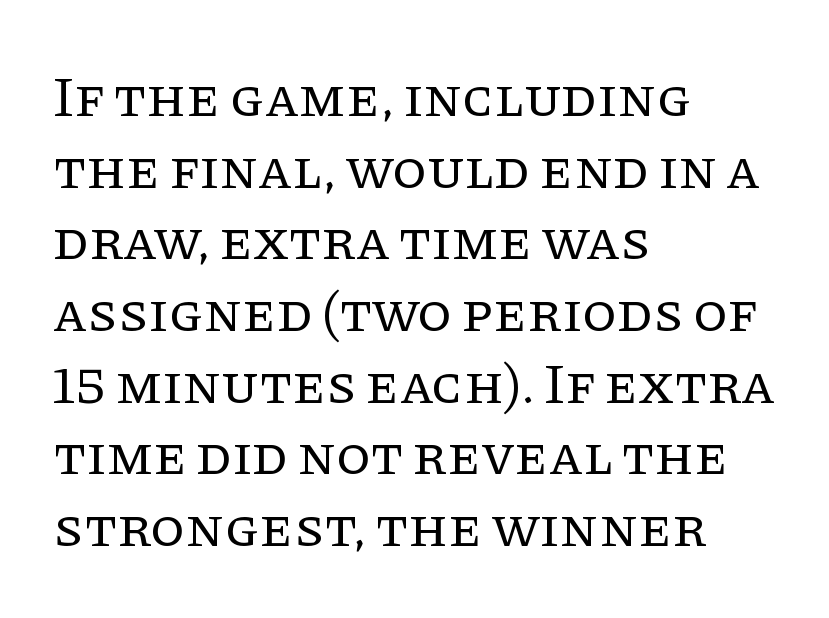
Regular leading. Any mark beneath the type? The region is blank. Horizontal alignment here is leftward, the default for most running prose. In terms of posture, this sample is upright.
